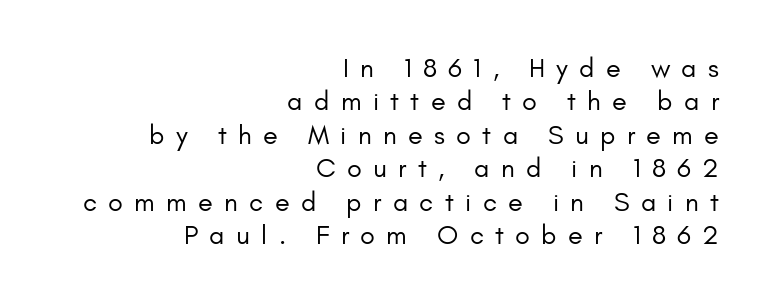
{"italic": "no", "bold": "no", "underline": "no", "align": "right", "line_spacing_ratio": 1.24, "letter_spacing": "wide", "letter_spacing_em": 0.42, "glyph_px": 27}
